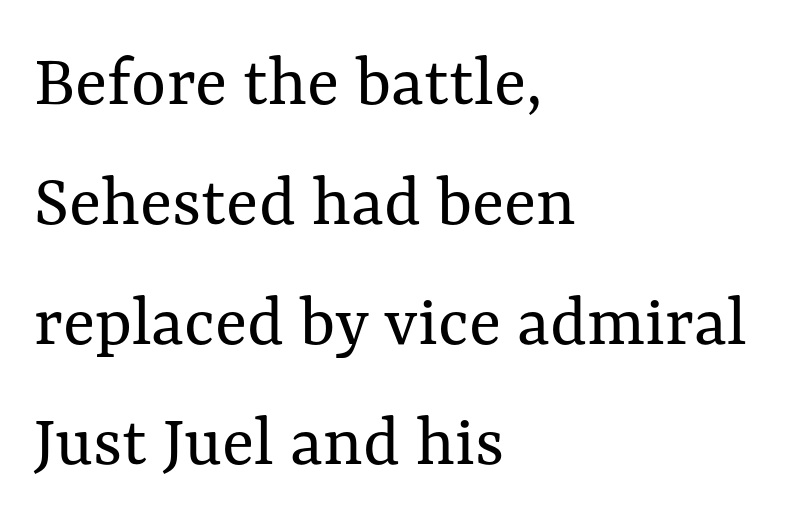
A roman cut, with each character standing at attention. Vertical spacing — default. Stem width sits at or under what a default text font uses. The string is rendered with underlining switched off.
